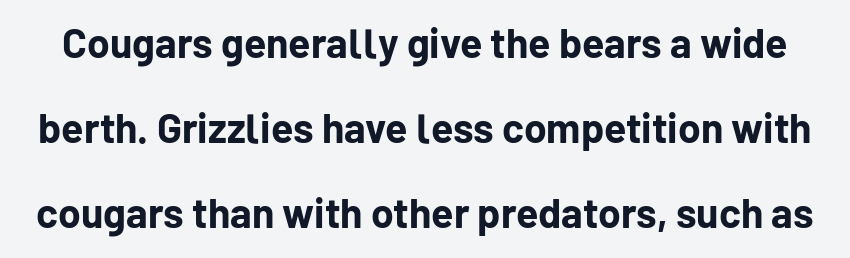
{"serif": "no", "italic": "no", "bold": "yes", "weight": "bold", "width": "normal", "stroke_contrast": "low", "x_height": "medium", "monospaced": "no", "underline": "no", "line_spacing": "loose", "line_spacing_ratio": 2.07, "letter_spacing": "normal", "letter_spacing_em": 0.0, "glyph_px": 41}
